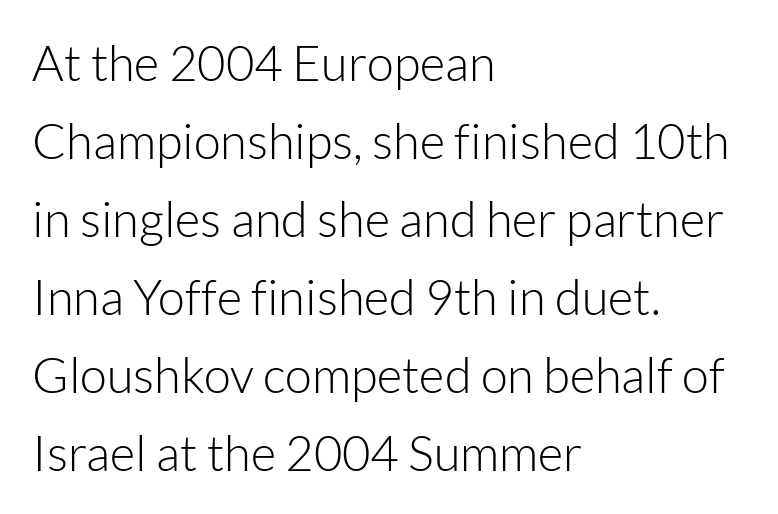
Letterform terminals end flat and unadorned throughout the passage. The setting favours the left margin, as ordinary paragraphs usually do. Nope, not italic — everything's standing straight. Varying glyph widths throughout — classic text-font behaviour. These lines keep a tight, regular rhythm from letter to letter. Vertical stems look standard width or narrower in stroke.
